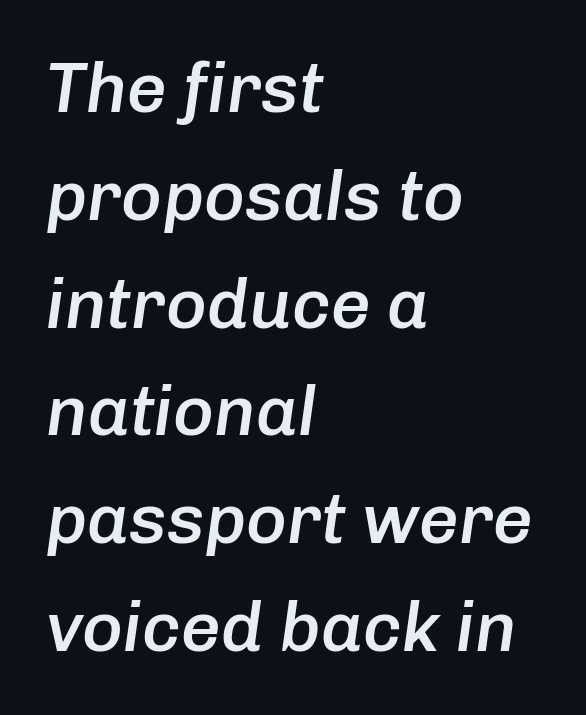
{"italic": "yes", "lean": "right", "slant_degrees": 8, "bold": "semi", "weight": "semibold", "width": "normal", "stroke_contrast": "low", "x_height": "medium", "monospaced": "no", "underline": "no", "align": "left", "line_spacing": "normal", "line_spacing_ratio": 1.54, "letter_spacing": "normal", "letter_spacing_em": 0.0, "glyph_px": 70}
